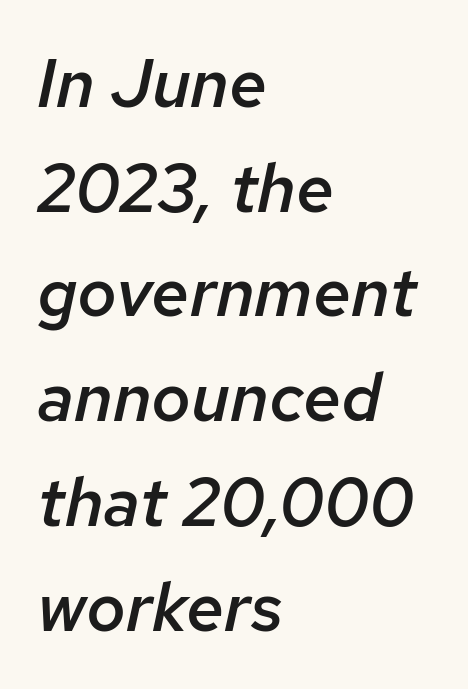
Heft: intermediate — a semibold. If you drew a ruler down the left edge, every line would touch it. Bare-footed words on every line. Regular leading. Rendered with sloped, italic letterforms. This rendering leaves character spacing at its baseline value.
